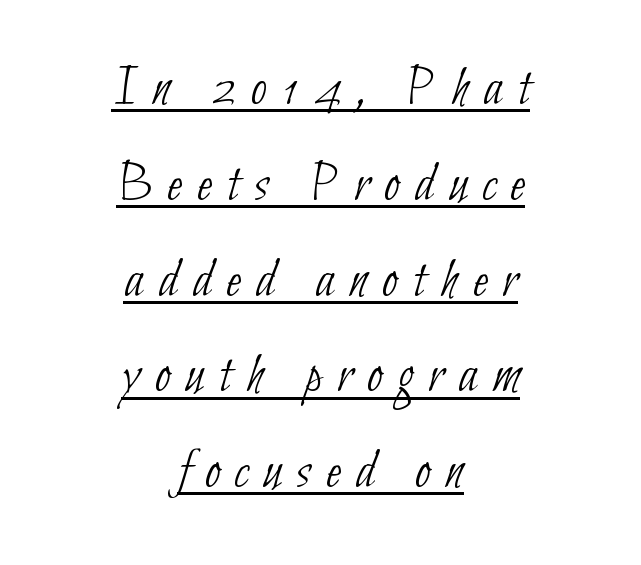
{"serif": "no", "bold": "no", "weight": "thin", "width": "condensed", "stroke_contrast": "low", "x_height": "small", "monospaced": "no", "underline": "yes", "align": "center", "line_spacing_ratio": 1.71, "letter_spacing": "wide", "letter_spacing_em": 0.27, "glyph_px": 56}
